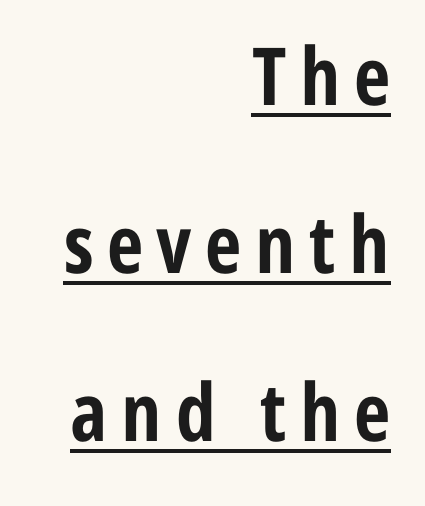
The image shows 80 px bold, condensed sans-serif type, upright; set right-aligned, loose line spacing (2.1x), underlined; low stroke contrast and a medium x-height.
